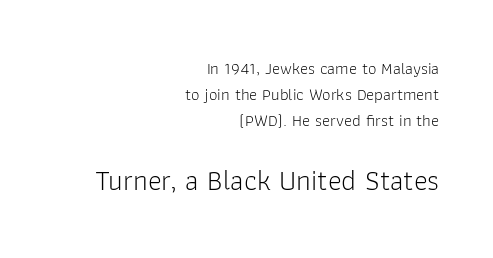
The image shows 29 px light sans-serif type, upright; set right-aligned, normal line spacing (1.54x), normal letter spacing, not underlined; the second (bottom) block is 1.71x larger; low stroke contrast and a medium x-height.
